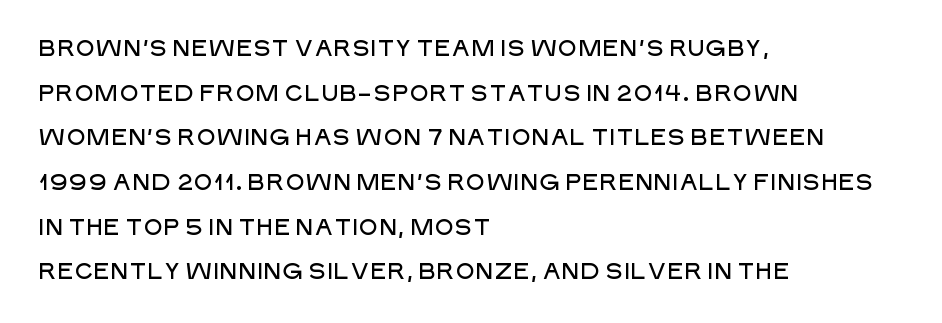
The image shows 22 px text type, upright; set left-aligned, loose line spacing (2.03x), normal letter spacing, not underlined.
